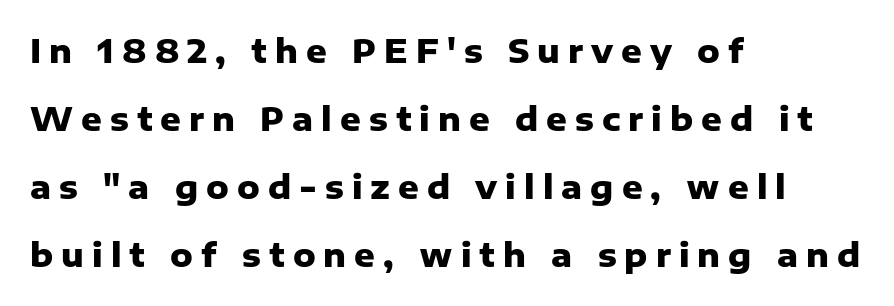
Q: Is the text bold? A: Yes.
Q: Is the text italic (slanted)? A: No, it is upright.
Q: Is the typeface a serif or a sans-serif typeface? A: Sans-serif.
Q: Is the text underlined? A: No.
Q: How is the paragraph aligned? A: Left-aligned.
Q: Is the spacing between letters normal or unusually wide? A: Unusually wide.
Q: Is the spacing between lines tight, normal or loose? A: Loose.
Q: Width (condensed, normal, or wide)? A: Normal.
Q: Stroke contrast? A: Low.
Q: x-height? A: Medium.
Q: Monospaced? A: No.
